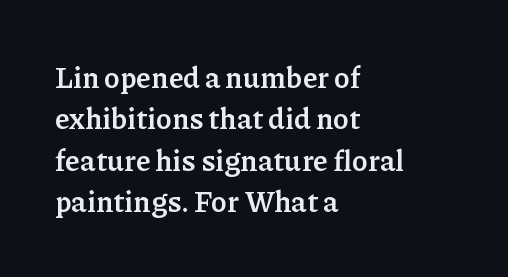
{"serif": "yes", "italic": "no", "bold": "yes", "weight": "semibold", "width": "normal", "stroke_contrast": "low", "x_height": "medium", "monospaced": "no", "underline": "no", "align": "left", "line_spacing": "normal", "line_spacing_ratio": 1.43, "letter_spacing": "normal", "letter_spacing_em": 0.0, "glyph_px": 29}
